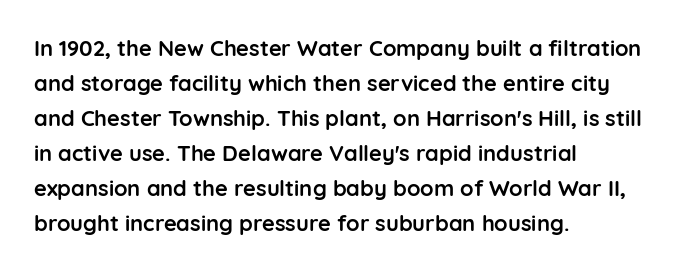
Horizontal bands of white between lines are of average thickness. The rendering keeps characters at their native spacing. Line beginnings align vertically; line endings do not. The font is running at its bold setting. No italicization has been applied; the sample stays upright.
